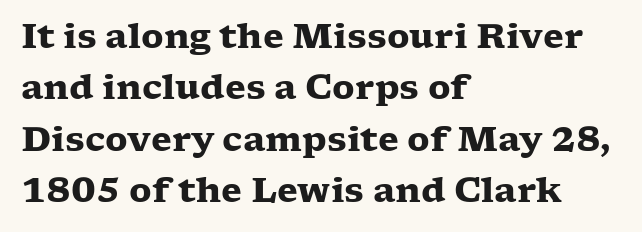
The image shows 34 px heavy, wide serif type, upright; set left-aligned, normal line spacing (1.51x), normal letter spacing, not underlined; low stroke contrast and a medium x-height.
